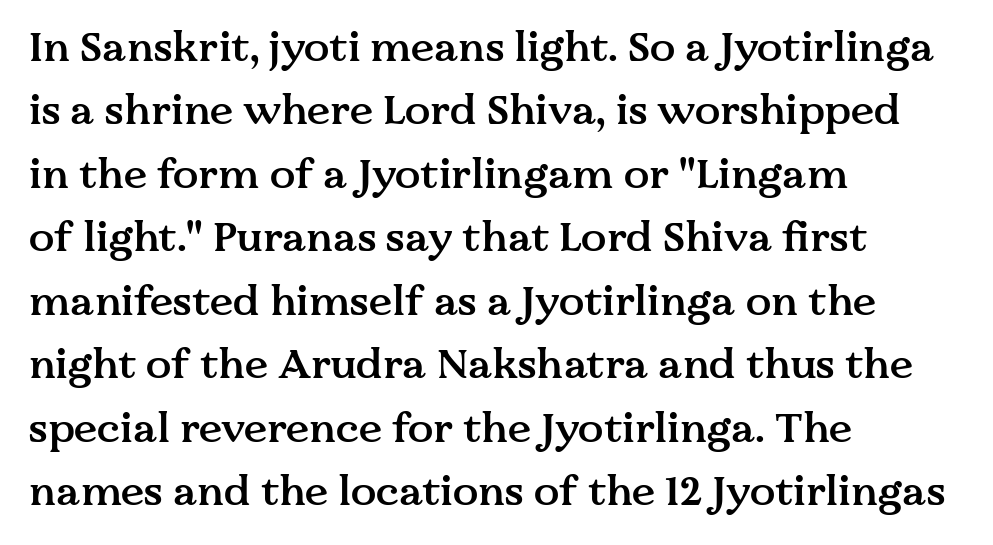
{"serif": "yes", "italic": "no", "bold": "semi", "weight": "semibold", "width": "normal", "stroke_contrast": "medium", "x_height": "medium", "monospaced": "no", "underline": "no", "align": "left", "line_spacing": "normal", "line_spacing_ratio": 1.51, "letter_spacing": "normal", "letter_spacing_em": 0.0, "glyph_px": 42}
